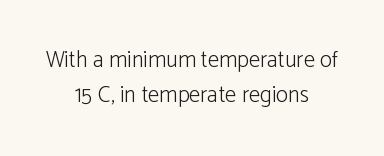
Q: Is the text bold? A: No.
Q: Is the text italic (slanted)? A: No, it is upright.
Q: Is the text underlined? A: No.
Q: How is the paragraph aligned? A: Centered.
Q: Is the spacing between letters normal or unusually wide? A: Normal.
Q: Is the spacing between lines tight, normal or loose? A: Normal.
